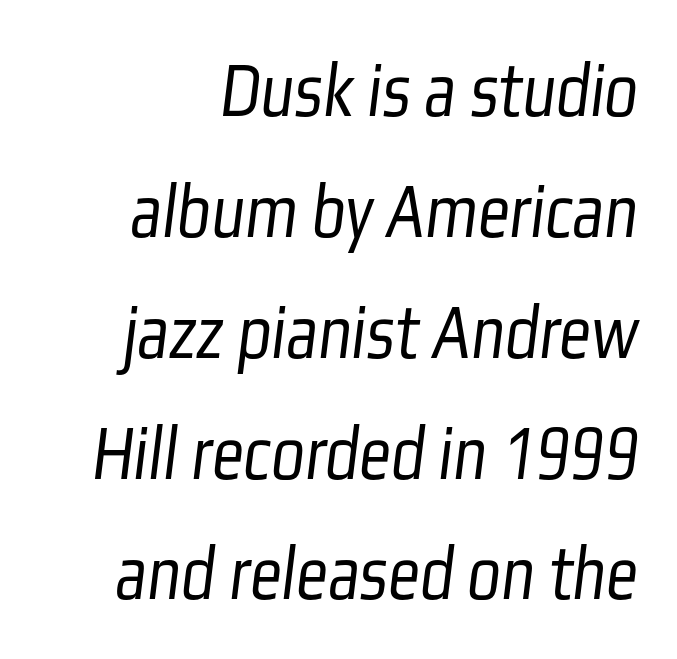
The image shows 79 px light, condensed sans-serif type; set normal line spacing (1.53x), normal letter spacing, not underlined; low stroke contrast and a medium x-height.
